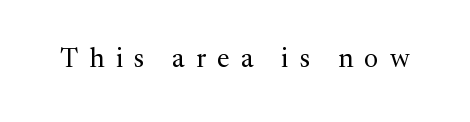
The image shows 27 px text type, upright; set unusually wide letter spacing (+0.41 em), not underlined.
